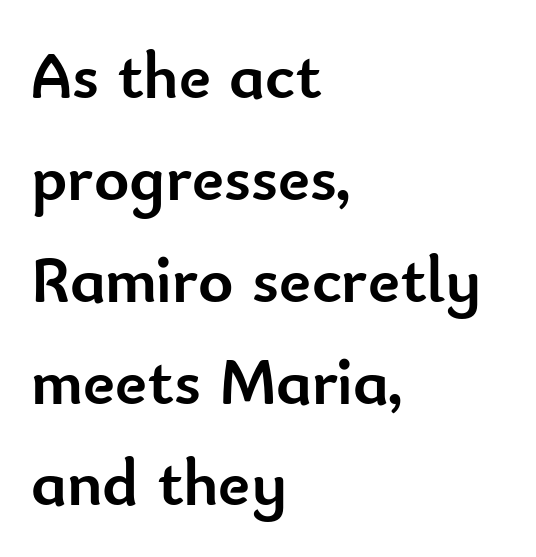
Q: Is the text bold? A: Yes.
Q: Is the text italic (slanted)? A: No, it is upright.
Q: Is the typeface a serif or a sans-serif typeface? A: Sans-serif.
Q: Is the text underlined? A: No.
Q: How is the paragraph aligned? A: Left-aligned.
Q: Is the spacing between letters normal or unusually wide? A: Normal.
Q: Is the spacing between lines tight, normal or loose? A: Normal.
Q: Width (condensed, normal, or wide)? A: Normal.
Q: Stroke contrast? A: Low.
Q: x-height? A: Small.
Q: Monospaced? A: No.
